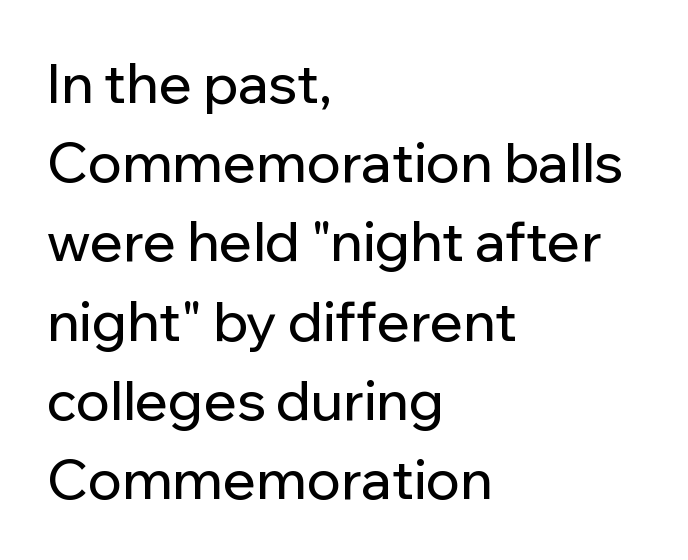
The image shows 55 px sans-serif type, upright; set left-aligned, normal line spacing (1.44x), normal letter spacing, not underlined; low stroke contrast and a medium x-height.
